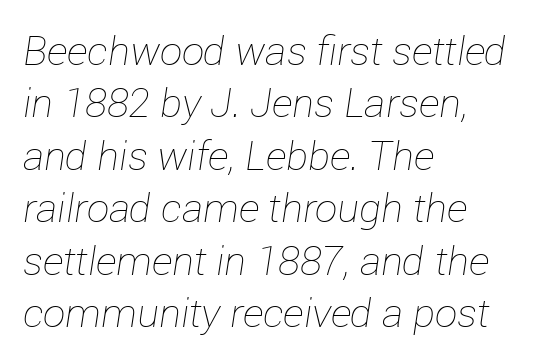
{"italic": "yes", "lean": "right", "slant_degrees": 12, "bold": "no", "weight": "thin", "width": "normal", "stroke_contrast": "low", "x_height": "medium", "monospaced": "no", "underline": "no", "align": "left", "line_spacing": "normal", "line_spacing_ratio": 1.31, "letter_spacing": "normal", "letter_spacing_em": 0.0, "glyph_px": 40}
